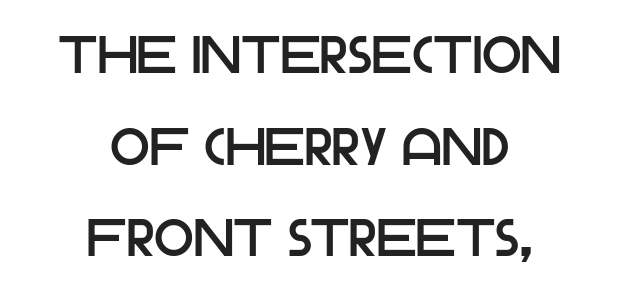
{"serif": "no", "italic": "no", "width": "normal", "stroke_contrast": "low", "x_height": "large", "monospaced": "no", "underline": "no", "align": "center", "line_spacing_ratio": 1.76, "letter_spacing": "normal", "letter_spacing_em": 0.0, "glyph_px": 52}
